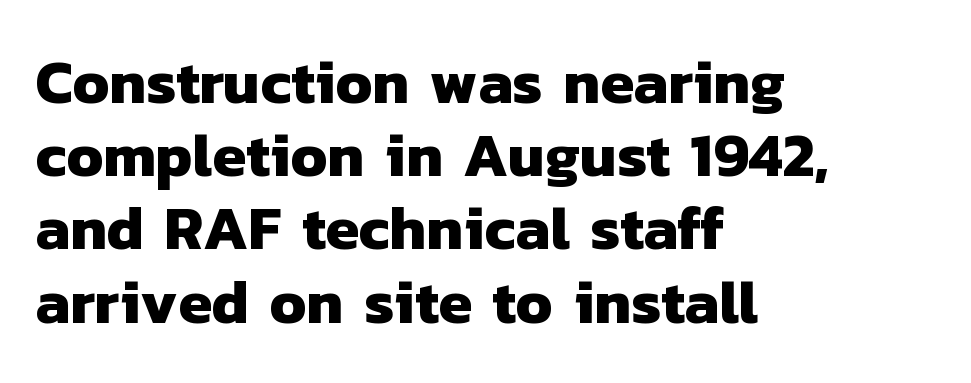
Q: Is the text bold? A: Yes.
Q: Is the typeface a serif or a sans-serif typeface? A: Sans-serif.
Q: Is the text underlined? A: No.
Q: How is the paragraph aligned? A: Left-aligned.
Q: Is the spacing between letters normal or unusually wide? A: Normal.
Q: Width (condensed, normal, or wide)? A: Normal.
Q: Stroke contrast? A: Low.
Q: x-height? A: Medium.
Q: Monospaced? A: No.
